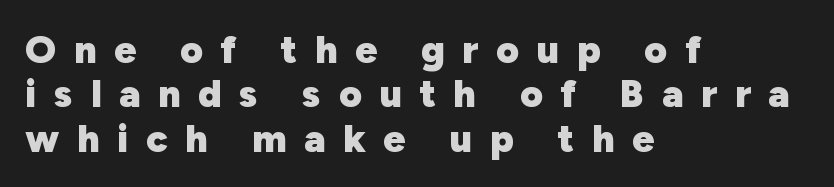
Font category for this specimen: sans-serif. The line texture is sparse and dotted thanks to wide tracking. The letters stand upright; this is a roman face. Casual observation: everything's shoved over to the left.
